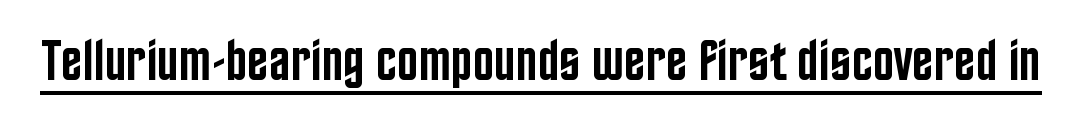
Q: Is the text bold? A: Semi-bold.
Q: Is the text italic (slanted)? A: No, it is upright.
Q: Is the typeface a serif or a sans-serif typeface? A: Sans-serif.
Q: Is the text underlined? A: Yes.
Q: Is the spacing between letters normal or unusually wide? A: Normal.
Q: Width (condensed, normal, or wide)? A: Condensed.
Q: Stroke contrast? A: Low.
Q: x-height? A: Large.
Q: Monospaced? A: No.
